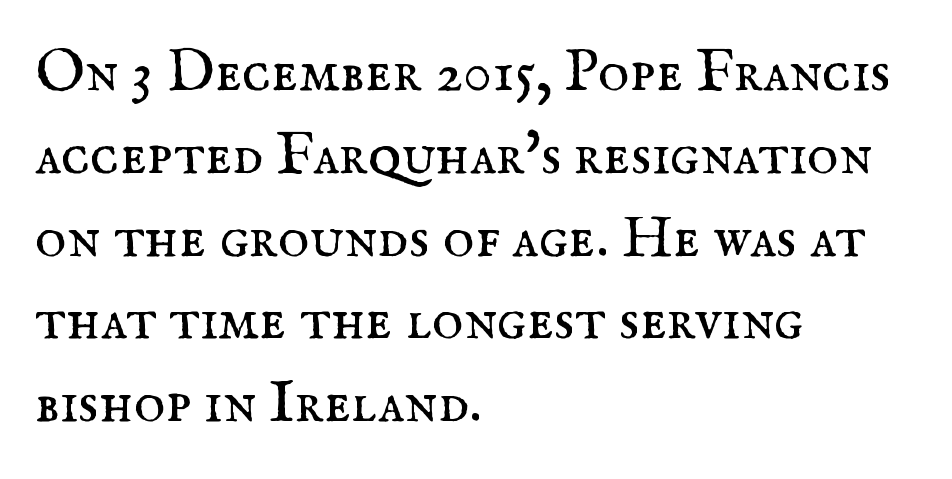
The image shows 60 px regular-weight serif type, upright; set left-aligned, normal line spacing (1.38x), normal letter spacing, not underlined; medium stroke contrast and a small x-height.
